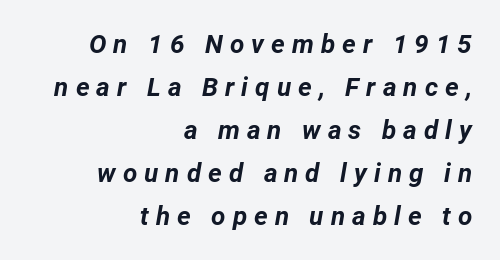
Q: Is the text bold? A: Yes.
Q: Is the text italic (slanted)? A: Yes, it leans right by about 12 degrees.
Q: Is the text underlined? A: No.
Q: How is the paragraph aligned? A: Right-aligned.
Q: Is the spacing between letters normal or unusually wide? A: Unusually wide.
Q: Is the spacing between lines tight, normal or loose? A: Normal.
